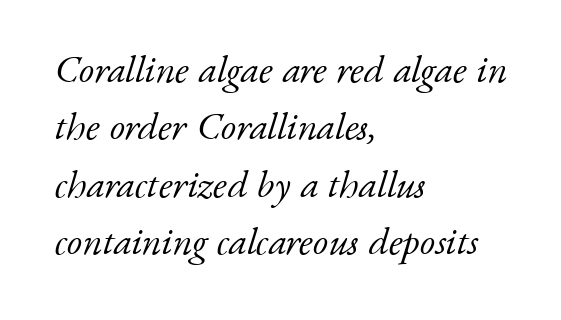
{"serif": "yes", "italic": "yes", "lean": "right", "slant_degrees": 17, "bold": "no", "weight": "light", "width": "normal", "stroke_contrast": "low", "x_height": "small", "monospaced": "no", "underline": "no", "align": "left", "line_spacing": "normal", "line_spacing_ratio": 1.47, "letter_spacing": "normal", "letter_spacing_em": 0.0, "glyph_px": 39}
